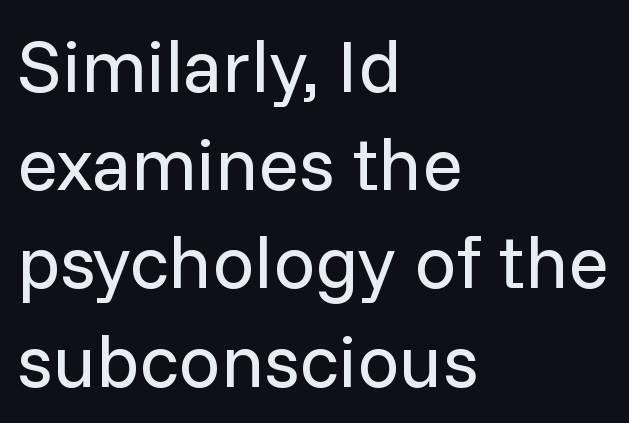
{"serif": "no", "italic": "no", "bold": "no", "weight": "regular", "width": "normal", "stroke_contrast": "low", "x_height": "medium", "monospaced": "no", "underline": "no", "align": "left", "line_spacing": "normal", "line_spacing_ratio": 1.31, "letter_spacing": "normal", "letter_spacing_em": 0.0, "glyph_px": 75}
